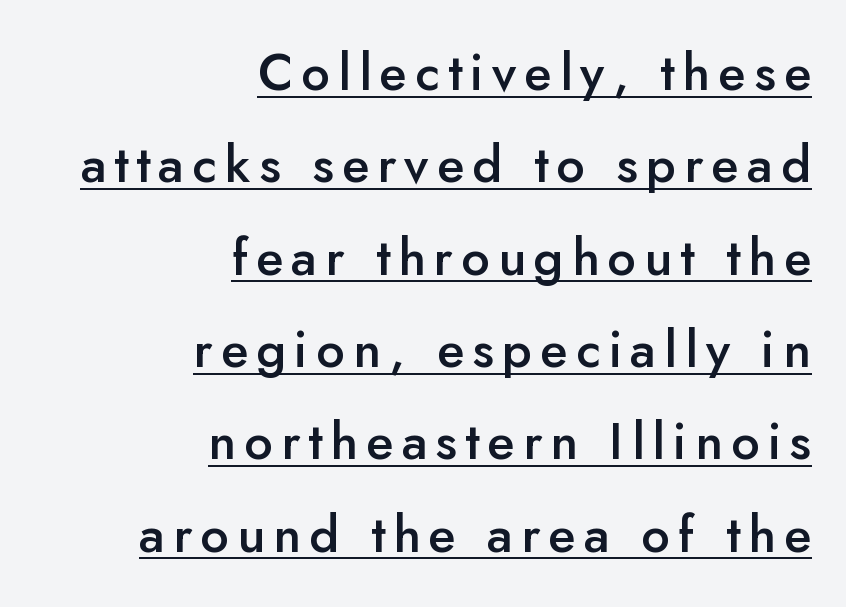
{"serif": "no", "italic": "no", "bold": "semi", "weight": "semibold", "width": "normal", "stroke_contrast": "low", "x_height": "small", "monospaced": "no", "underline": "yes", "align": "right", "line_spacing_ratio": 1.81, "glyph_px": 51}
